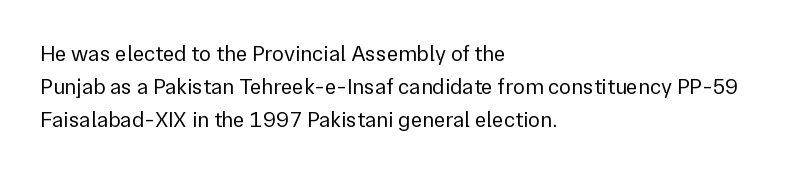
The image shows 22 px text type, upright; set left-aligned, normal line spacing (1.5x), normal letter spacing, not underlined.
